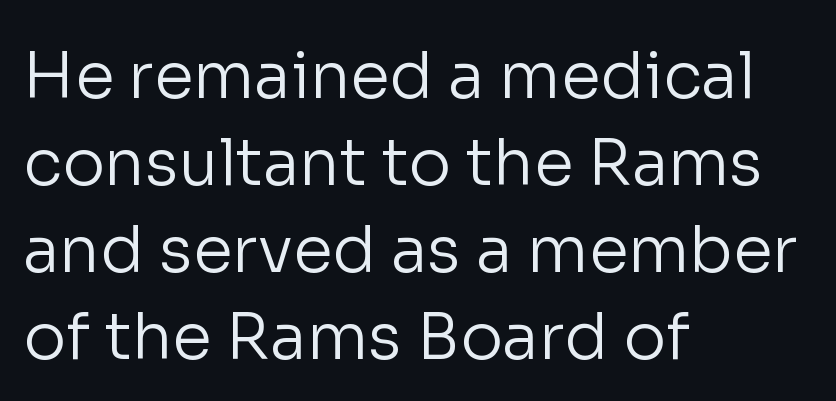
The image shows 64 px regular-weight sans-serif type, upright; set left-aligned, normal line spacing (1.36x), normal letter spacing, not underlined; low stroke contrast and a medium x-height.
